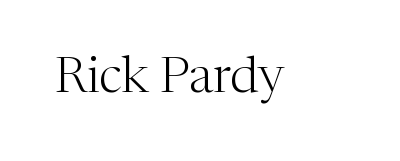
The tracking reads as untouched default to a designer's eye. Each letter keeps its own natural width here, so spacing adapts to shape. On a weight scale, this lands at 450 or below. Each letter's strokes conclude with small projecting serifs. Only glyphs here, with clear space below each row. A roman cut, with each character standing at attention.
